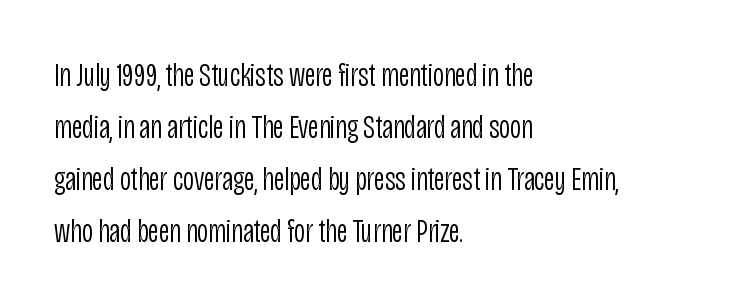
Q: Is the text bold? A: No.
Q: Is the text italic (slanted)? A: No, it is upright.
Q: Is the typeface a serif or a sans-serif typeface? A: Sans-serif.
Q: Is the text underlined? A: No.
Q: How is the paragraph aligned? A: Left-aligned.
Q: Is the spacing between letters normal or unusually wide? A: Normal.
Q: Is the spacing between lines tight, normal or loose? A: Normal.
Q: Width (condensed, normal, or wide)? A: Condensed.
Q: Stroke contrast? A: Low.
Q: x-height? A: Large.
Q: Monospaced? A: No.
